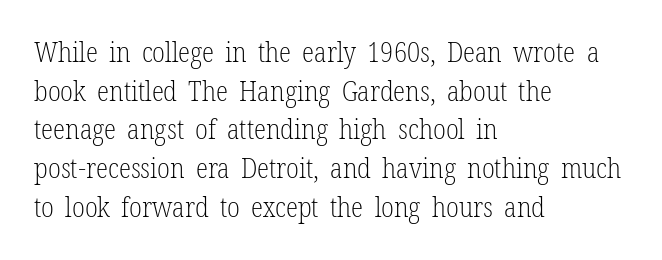
The image shows 28 px light, condensed serif type, upright; set left-aligned, normal line spacing (1.38x), normal letter spacing, not underlined; low stroke contrast and a medium x-height.
